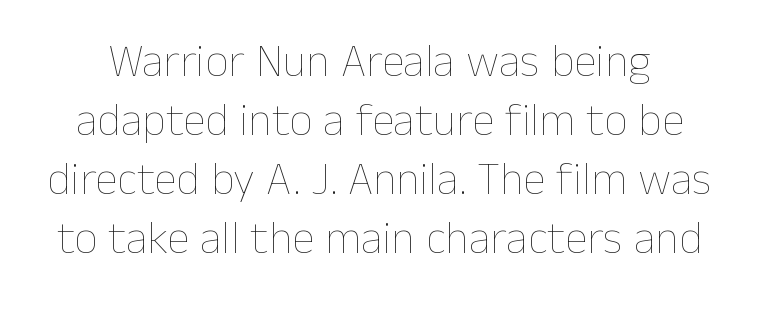
Q: Is the text bold? A: No.
Q: Is the text italic (slanted)? A: No, it is upright.
Q: Is the text underlined? A: No.
Q: Is the spacing between letters normal or unusually wide? A: Normal.
Q: Is the spacing between lines tight, normal or loose? A: Normal.
Q: Width (condensed, normal, or wide)? A: Normal.
Q: Stroke contrast? A: Low.
Q: x-height? A: Medium.
Q: Monospaced? A: No.
